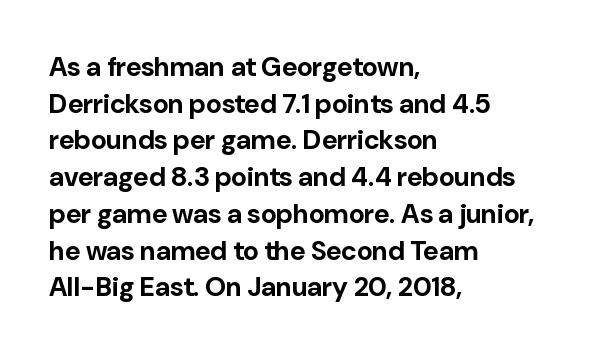
Q: Is the text bold? A: Yes.
Q: Is the text italic (slanted)? A: No, it is upright.
Q: Is the text underlined? A: No.
Q: How is the paragraph aligned? A: Left-aligned.
Q: Is the spacing between letters normal or unusually wide? A: Normal.
Q: Is the spacing between lines tight, normal or loose? A: Normal.
